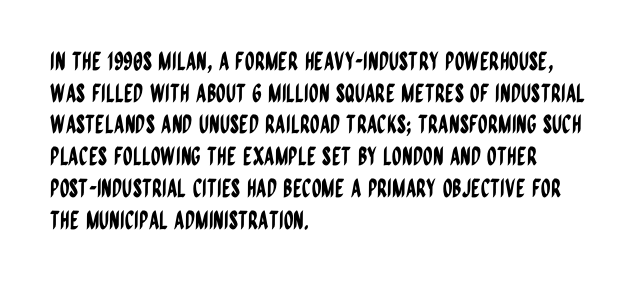
The rows are spaced the way most documents space them. No extra tracking has been applied to these lines. Which margin do the lines hug? The left one — the right edge is uneven. The gap between lines stays unmarked. If you drew a line through each stem, it would be perfectly vertical.
